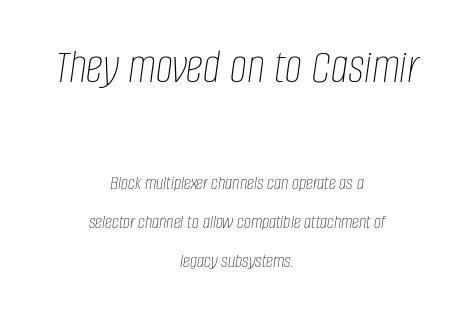
The image shows 49 px thin, condensed type, italic (leaning right); set centered, loose line spacing (1.94x), normal letter spacing, not underlined; the first (top) block is 2.45x larger; low stroke contrast and a large x-height.
